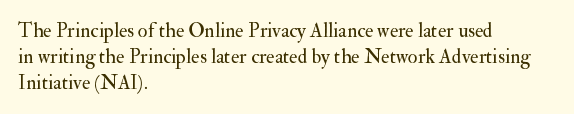
Q: Is the text bold? A: No.
Q: Is the text italic (slanted)? A: No, it is upright.
Q: Is the text underlined? A: No.
Q: How is the paragraph aligned? A: Left-aligned.
Q: Is the spacing between letters normal or unusually wide? A: Normal.
Q: Is the spacing between lines tight, normal or loose? A: Normal.
